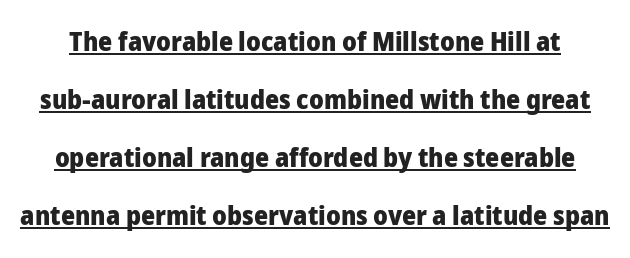
The image shows 27 px bold type, upright; set loose line spacing (2.15x), normal letter spacing, underlined.
